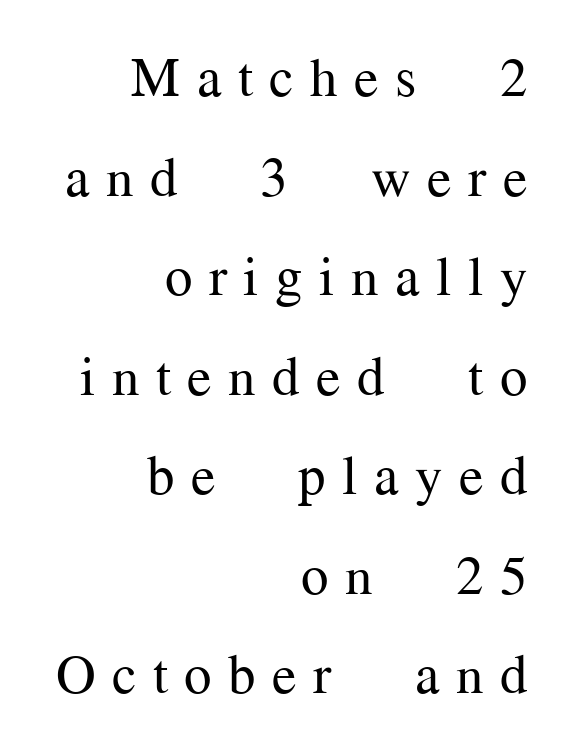
The image shows 55 px regular-weight serif type, upright; set right-aligned, line spacing 1.81x, unusually wide letter spacing (+0.3 em), not underlined; medium stroke contrast and a medium x-height.
